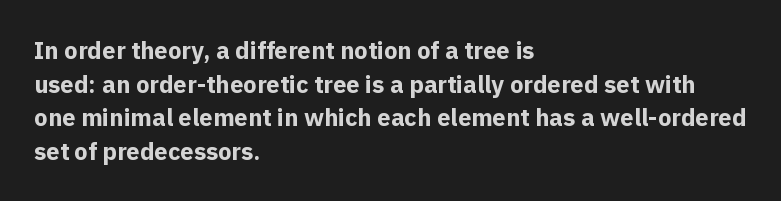
The image shows 24 px bold type, upright; set left-aligned, normal line spacing (1.4x), normal letter spacing, not underlined.
